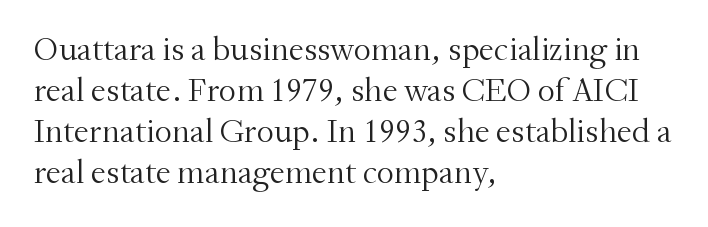
The image shows 34 px light serif type, upright; set left-aligned, line spacing 1.21x, normal letter spacing, not underlined; medium stroke contrast and a small x-height.
